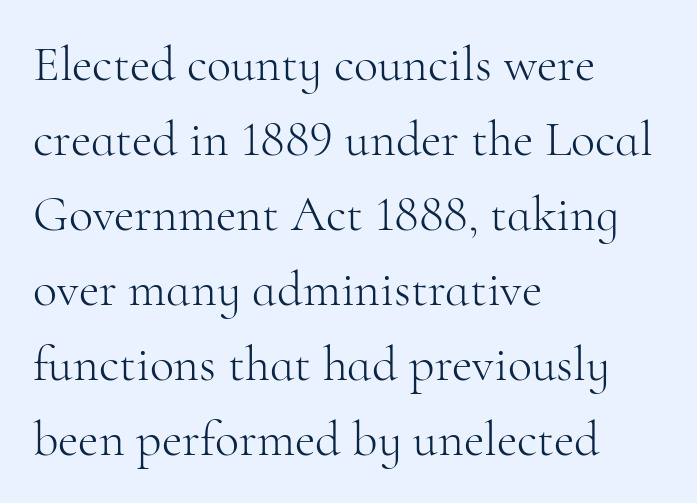
{"serif": "yes", "italic": "no", "bold": "no", "weight": "light", "width": "normal", "stroke_contrast": "high", "x_height": "small", "monospaced": "no", "underline": "no", "align": "left", "line_spacing": "normal", "line_spacing_ratio": 1.5, "letter_spacing": "normal", "letter_spacing_em": 0.0, "glyph_px": 50}
